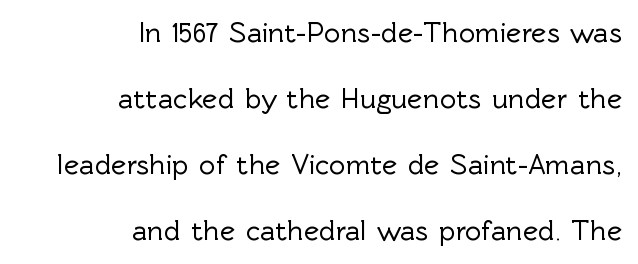
The image shows 29 px sans-serif type, upright; set right-aligned, loose line spacing (2.28x), normal letter spacing, not underlined; a medium x-height.
